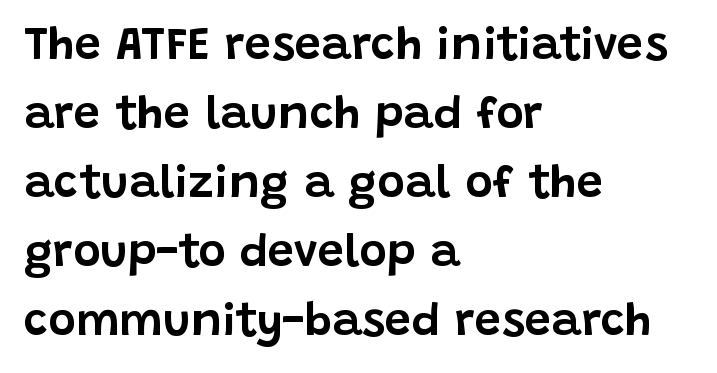
Q: Is the text italic (slanted)? A: No, it is upright.
Q: Is the typeface a serif or a sans-serif typeface? A: Sans-serif.
Q: Is the text underlined? A: No.
Q: How is the paragraph aligned? A: Left-aligned.
Q: Is the spacing between letters normal or unusually wide? A: Normal.
Q: Is the spacing between lines tight, normal or loose? A: Normal.
Q: Width (condensed, normal, or wide)? A: Normal.
Q: Stroke contrast? A: Low.
Q: x-height? A: Large.
Q: Monospaced? A: No.
